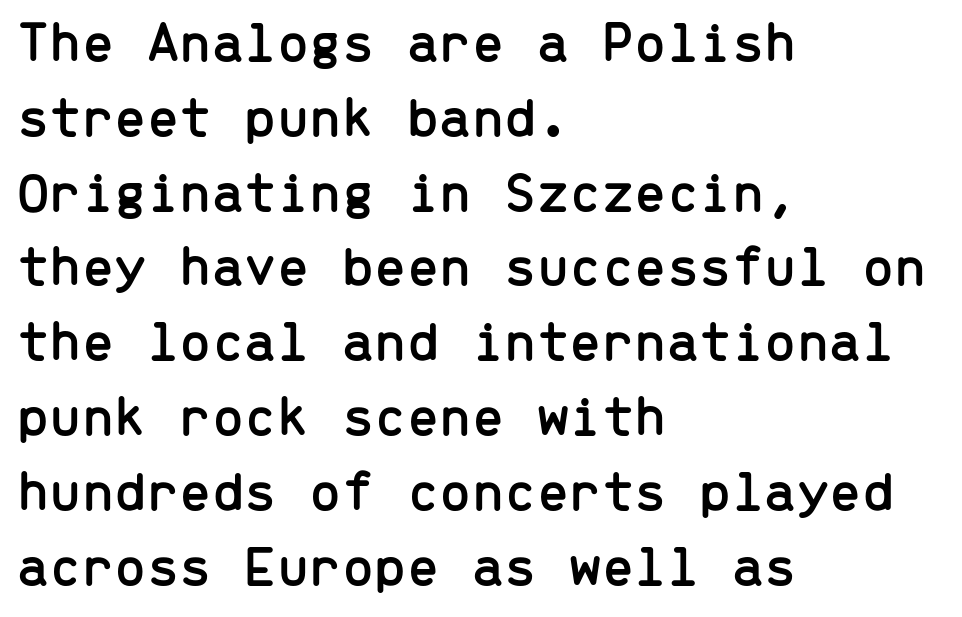
Posture: upright roman. The glyphs in this specimen are sans serif. Plain, unruled lines of type. The lines sit at an ordinary, default distance from one another. The text block is weighted toward the left margin, trailing off unevenly rightward.
